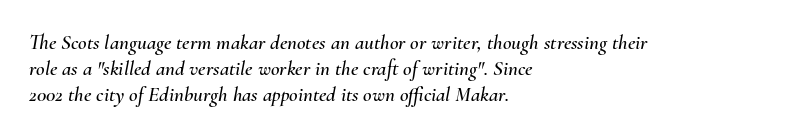
Where is the straight margin? On the left. The space beneath each line is pristine and unruled. Characters are canted at an angle relative to the baseline's perpendicular. The letters sit at their default tracking, neither squeezed nor spread.
